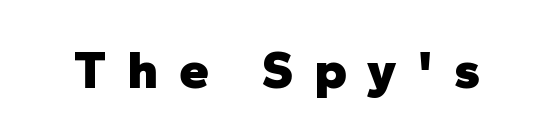
Q: Is the text bold? A: Yes.
Q: Is the text italic (slanted)? A: No, it is upright.
Q: Is the typeface a serif or a sans-serif typeface? A: Sans-serif.
Q: Is the text underlined? A: No.
Q: Is the spacing between letters normal or unusually wide? A: Unusually wide.
Q: Width (condensed, normal, or wide)? A: Normal.
Q: Stroke contrast? A: Low.
Q: x-height? A: Medium.
Q: Monospaced? A: No.
